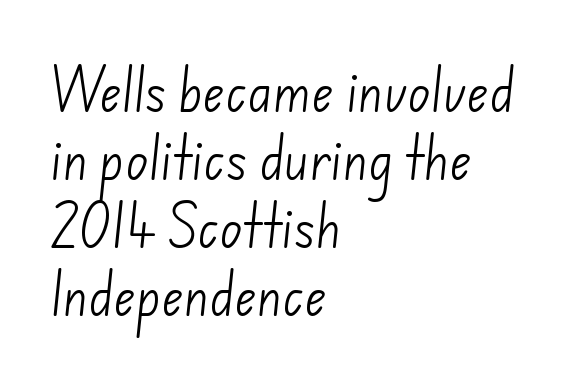
{"serif": "no", "bold": "no", "weight": "light", "width": "normal", "stroke_contrast": "low", "x_height": "small", "monospaced": "no", "underline": "no", "align": "left", "line_spacing": "normal", "line_spacing_ratio": 1.45, "letter_spacing": "normal", "letter_spacing_em": 0.0, "glyph_px": 47}
